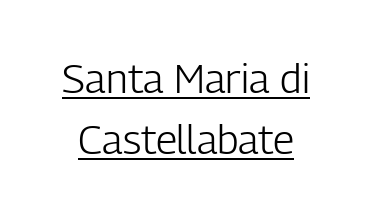
This block has exactly the height ordinary leading produces. Here the designer chose a conventional face with non-uniform glyph widths. Serifs: no, the terminals of the letterforms are clean. On a weight scale, this lands at 450 or below. Notice how the stems are strictly vertical — no italics here.
